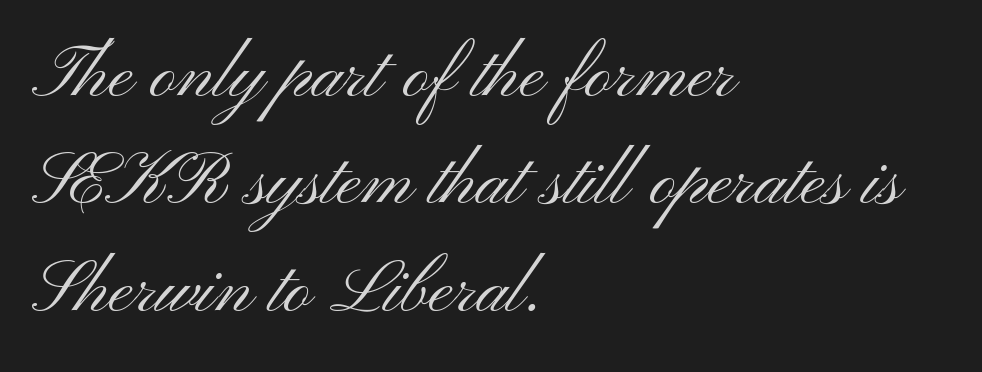
{"serif": "no", "bold": "no", "weight": "light", "width": "wide", "stroke_contrast": "medium", "x_height": "small", "monospaced": "no", "underline": "no", "align": "left", "line_spacing": "normal", "line_spacing_ratio": 1.47, "letter_spacing": "normal", "letter_spacing_em": 0.0, "glyph_px": 73}
